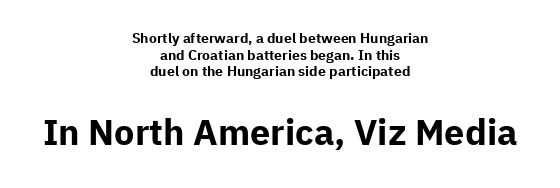
The image shows 36 px bold sans-serif type, upright; set centered, line spacing 1.18x, normal letter spacing, not underlined; the second (bottom) block is 2.57x larger; low stroke contrast and a medium x-height.
